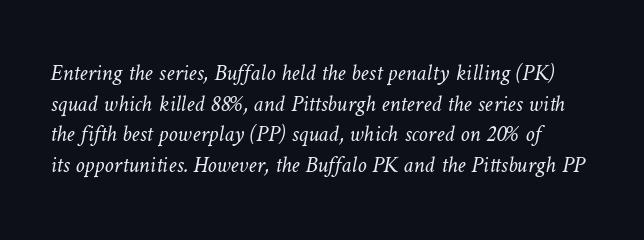
The image shows 23 px text type; set normal line spacing (1.33x), normal letter spacing, not underlined.
